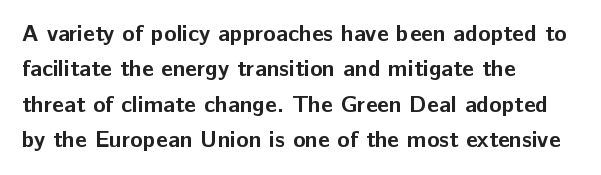
Q: Is the text bold? A: Yes.
Q: Is the text italic (slanted)? A: No, it is upright.
Q: Is the text underlined? A: No.
Q: How is the paragraph aligned? A: Left-aligned.
Q: Is the spacing between letters normal or unusually wide? A: Normal.
Q: Is the spacing between lines tight, normal or loose? A: Normal.
